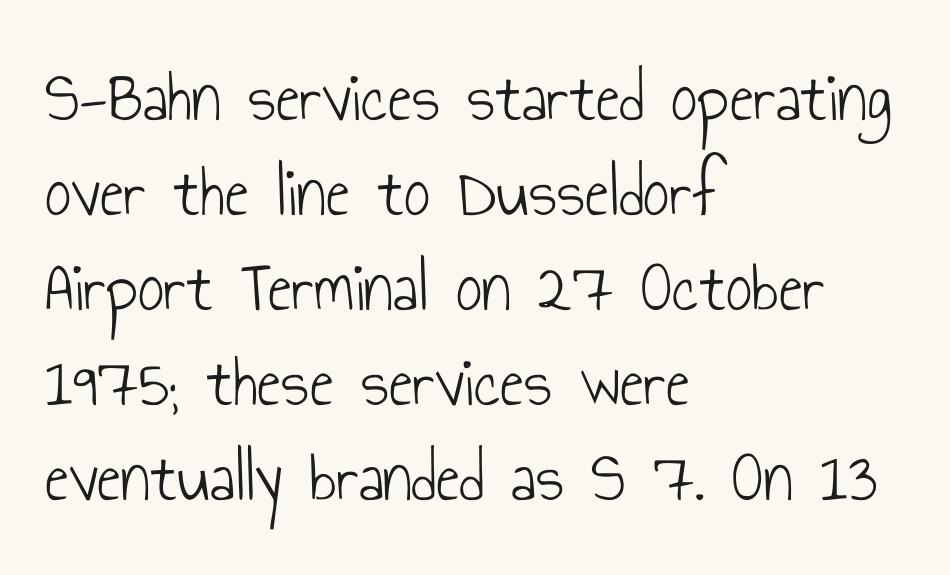
Q: Is the text bold? A: No.
Q: Is the text italic (slanted)? A: No, it is upright.
Q: Is the typeface a serif or a sans-serif typeface? A: Sans-serif.
Q: Is the text underlined? A: No.
Q: How is the paragraph aligned? A: Left-aligned.
Q: Is the spacing between letters normal or unusually wide? A: Normal.
Q: Is the spacing between lines tight, normal or loose? A: Normal.
Q: Width (condensed, normal, or wide)? A: Condensed.
Q: Stroke contrast? A: Low.
Q: x-height? A: Small.
Q: Monospaced? A: No.
